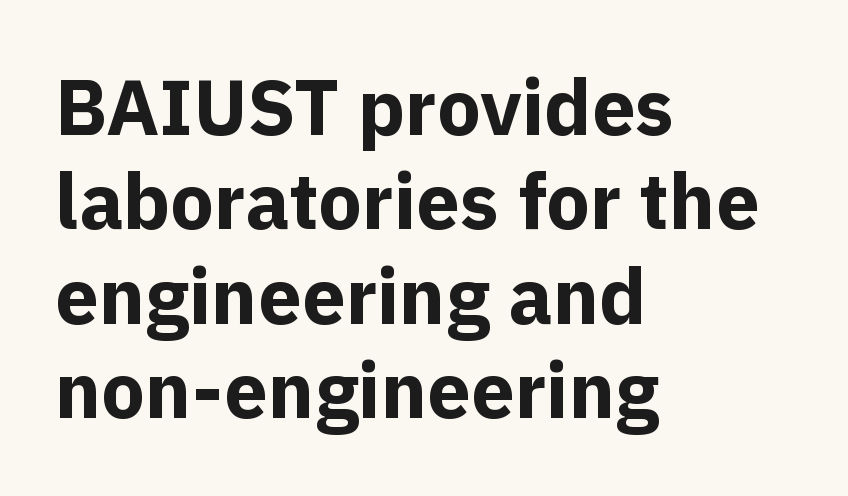
Note the varied advance widths — an 'i' is clearly narrower than an 'm'. The space beneath each line is pristine and unruled. Is the letter spacing exaggerated? No — it looks like the ordinary default. Notice how thick the strokes are: this is what a full bold looks like. Line starts are locked; line ends wander. This rendering employs a face without finishing strokes, i.e., a sans-serif.
